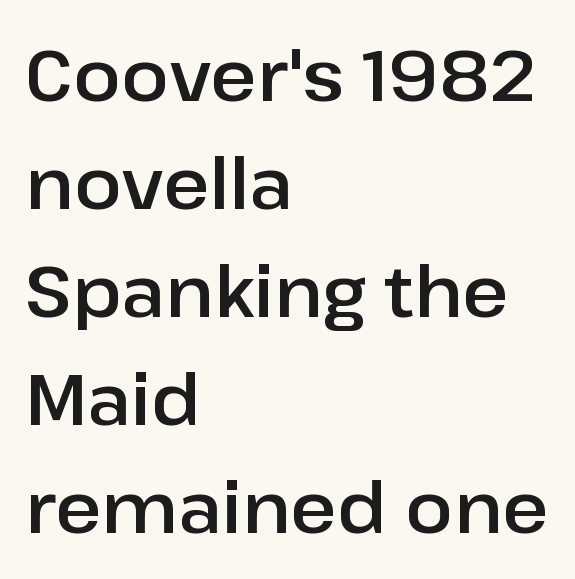
The image shows 71 px sans-serif type, upright; set left-aligned, normal line spacing (1.52x), normal letter spacing, not underlined; low stroke contrast and a medium x-height.
